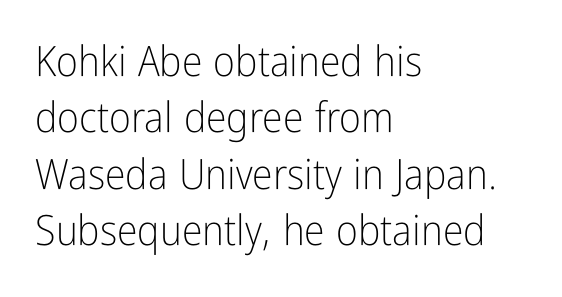
Q: Is the text bold? A: No.
Q: Is the text italic (slanted)? A: No, it is upright.
Q: Is the typeface a serif or a sans-serif typeface? A: Sans-serif.
Q: Is the text underlined? A: No.
Q: How is the paragraph aligned? A: Left-aligned.
Q: Is the spacing between letters normal or unusually wide? A: Normal.
Q: Is the spacing between lines tight, normal or loose? A: Normal.
Q: Width (condensed, normal, or wide)? A: Condensed.
Q: Stroke contrast? A: Low.
Q: x-height? A: Medium.
Q: Monospaced? A: No.
